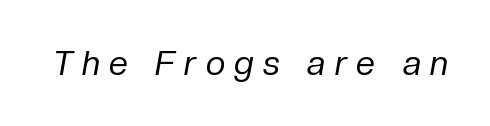
The image shows 34 px regular-weight type, italic (leaning right); set unusually wide letter spacing (+0.28 em), not underlined; low stroke contrast and a medium x-height.
